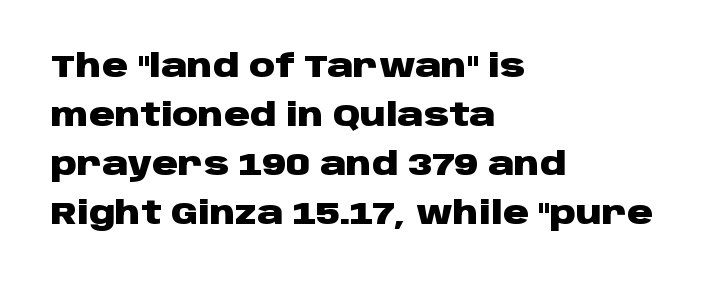
{"serif": "no", "italic": "no", "bold": "yes", "weight": "heavy", "width": "wide", "stroke_contrast": "low", "x_height": "large", "monospaced": "no", "underline": "no", "align": "left", "line_spacing": "normal", "line_spacing_ratio": 1.53, "letter_spacing": "normal", "letter_spacing_em": 0.0, "glyph_px": 32}
